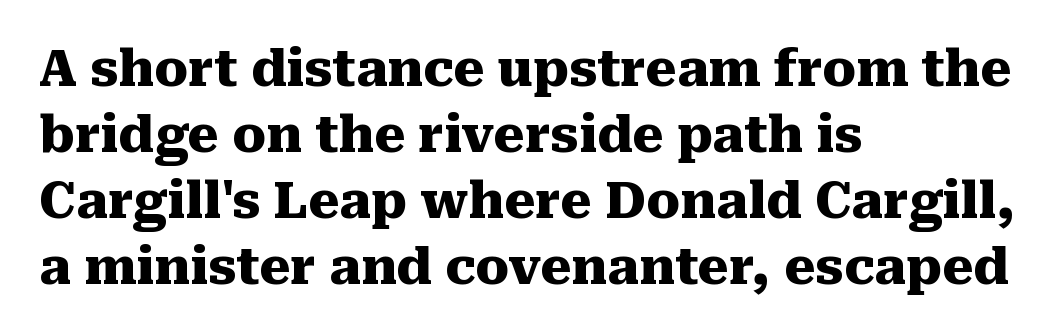
Q: Is the text bold? A: Yes.
Q: Is the text italic (slanted)? A: No, it is upright.
Q: Is the typeface a serif or a sans-serif typeface? A: Serif.
Q: Is the text underlined? A: No.
Q: How is the paragraph aligned? A: Left-aligned.
Q: Is the spacing between letters normal or unusually wide? A: Normal.
Q: Is the spacing between lines tight, normal or loose? A: Normal.
Q: Width (condensed, normal, or wide)? A: Normal.
Q: Stroke contrast? A: Medium.
Q: x-height? A: Medium.
Q: Monospaced? A: No.
